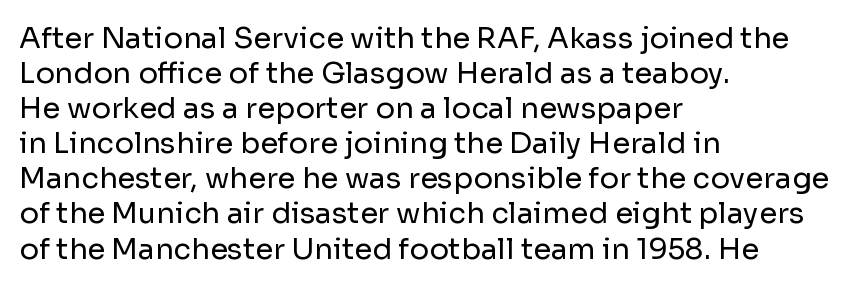
A bare baseline throughout the passage. The face used here is a sans, in the tradition of grotesques and geometrics. The letters advance in unequal steps, a hallmark of proportional type. Unlike italic type, these characters show no tilt at all. These lines stack with their left ends in a neat column.
